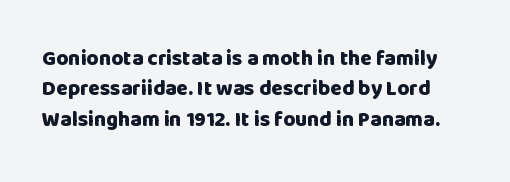
{"italic": "no", "bold": "yes", "underline": "no", "line_spacing": "normal", "line_spacing_ratio": 1.45, "letter_spacing": "normal", "letter_spacing_em": 0.0, "glyph_px": 21}
